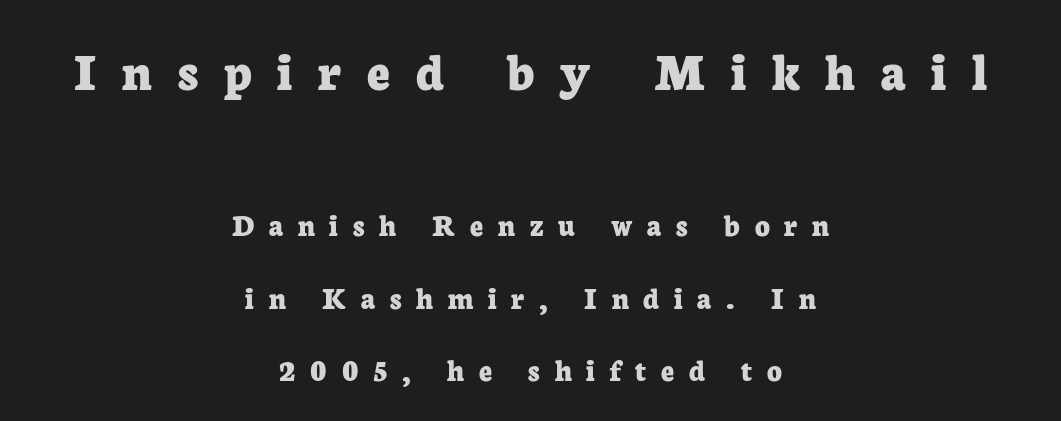
Q: Is the text bold? A: Yes.
Q: Is the text italic (slanted)? A: No, it is upright.
Q: Is the typeface a serif or a sans-serif typeface? A: Serif.
Q: Is the text underlined? A: No.
Q: How is the paragraph aligned? A: Centered.
Q: Is the spacing between letters normal or unusually wide? A: Unusually wide.
Q: Is the spacing between lines tight, normal or loose? A: Loose.
Q: Which block of text is set in a larger size, the first (top) or the second (bottom)? A: The first (top) one.
Q: Width (condensed, normal, or wide)? A: Normal.
Q: Stroke contrast? A: Low.
Q: x-height? A: Medium.
Q: Monospaced? A: No.
